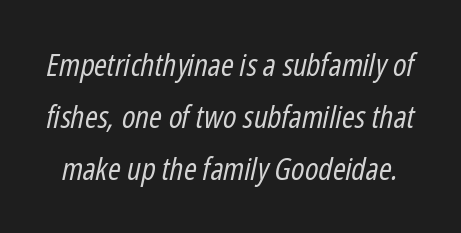
The image shows 31 px regular-weight, condensed type, italic (leaning right); set normal line spacing (1.68x), normal letter spacing, not underlined; low stroke contrast and a medium x-height.
